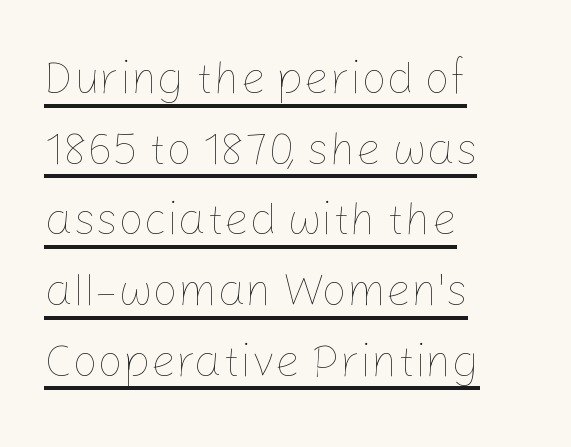
The image shows 45 px thin type, upright; set left-aligned, normal line spacing (1.57x), normal letter spacing, underlined; low stroke contrast and a medium x-height.
